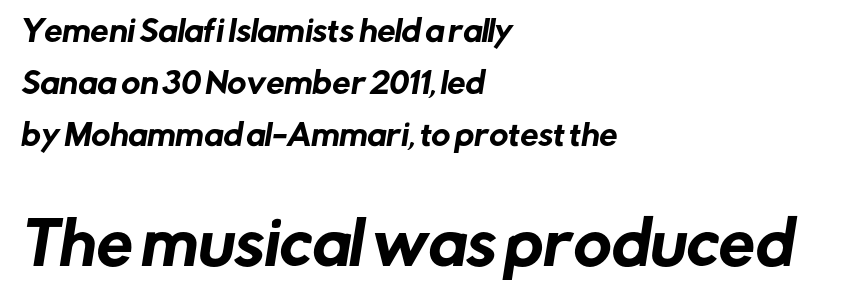
The image shows 58 px sans-serif type; set left-aligned, line spacing 1.79x, normal letter spacing, not underlined; the second (bottom) block is 2.0x larger; low stroke contrast and a medium x-height.
